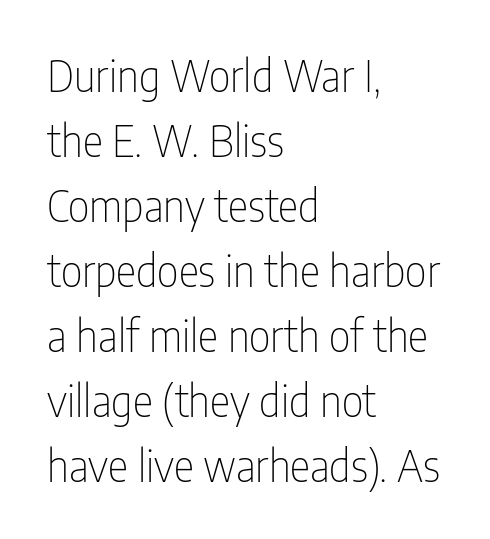
Q: Is the text bold? A: No.
Q: Is the text italic (slanted)? A: No, it is upright.
Q: Is the typeface a serif or a sans-serif typeface? A: Sans-serif.
Q: Is the text underlined? A: No.
Q: How is the paragraph aligned? A: Left-aligned.
Q: Is the spacing between letters normal or unusually wide? A: Normal.
Q: Is the spacing between lines tight, normal or loose? A: Normal.
Q: Width (condensed, normal, or wide)? A: Condensed.
Q: Stroke contrast? A: Low.
Q: x-height? A: Medium.
Q: Monospaced? A: No.
